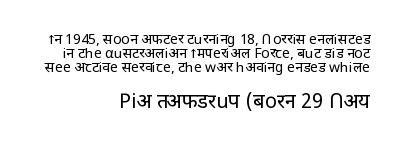
{"italic": "no", "bold": "no", "underline": "no", "align": "right", "line_spacing": "tight", "line_spacing_ratio": 0.99, "letter_spacing": "normal", "letter_spacing_em": 0.0, "larger_block": "second", "size_ratio": 1.43, "glyph_px": 20}
